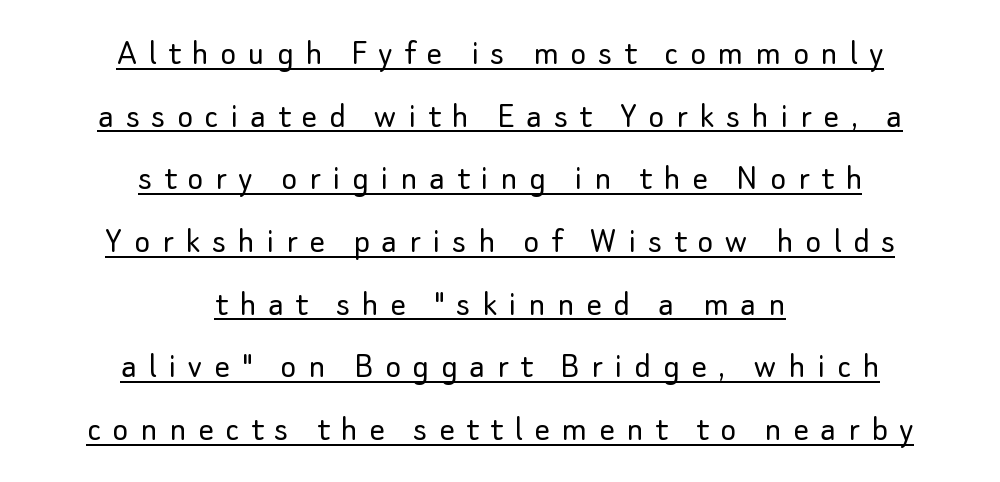
{"serif": "no", "italic": "no", "bold": "no", "weight": "light", "width": "normal", "stroke_contrast": "low", "x_height": "small", "monospaced": "no", "underline": "yes", "align": "center", "line_spacing": "normal", "line_spacing_ratio": 1.65, "letter_spacing": "wide", "letter_spacing_em": 0.31, "glyph_px": 38}
